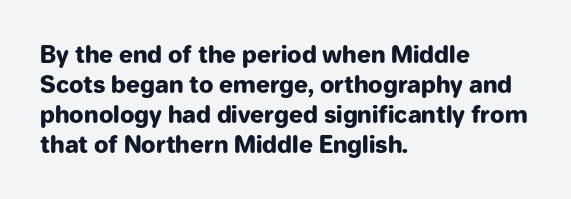
Designer's note — italics off, roman on. Clear beneath every line of the passage. Set as a true bold cut, around the 700 mark. How would I describe the line gaps? Plain and ordinary.
